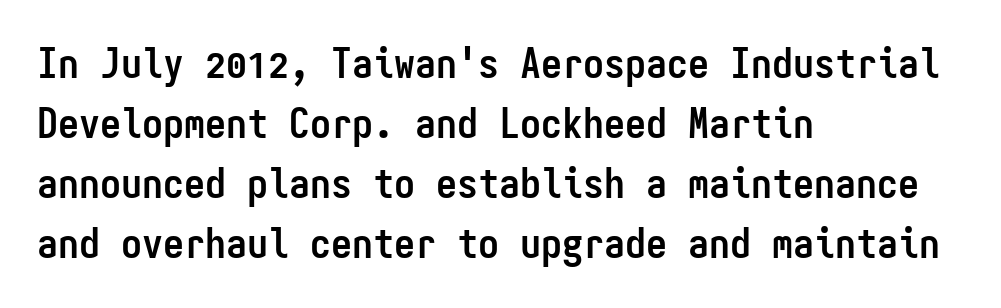
The image shows 42 px semibold, condensed sans-serif type, upright, monospaced; set left-aligned, normal line spacing (1.43x), normal letter spacing, not underlined; low stroke contrast and a medium x-height.
